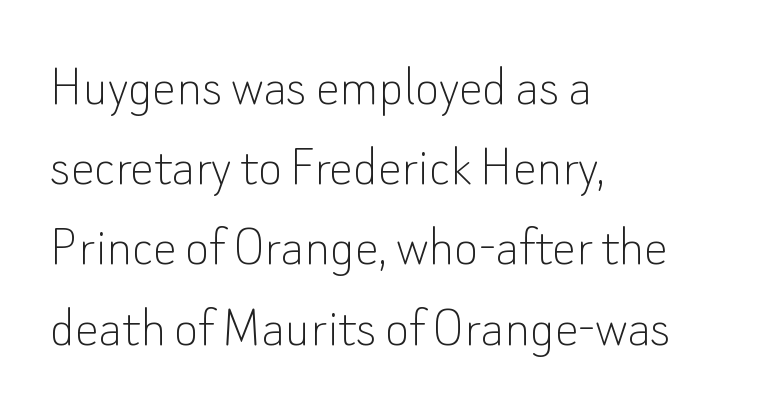
{"serif": "no", "italic": "no", "bold": "no", "weight": "thin", "width": "normal", "stroke_contrast": "low", "x_height": "small", "monospaced": "no", "underline": "no", "align": "left", "line_spacing": "normal", "line_spacing_ratio": 1.36, "letter_spacing": "normal", "letter_spacing_em": 0.0, "glyph_px": 59}
